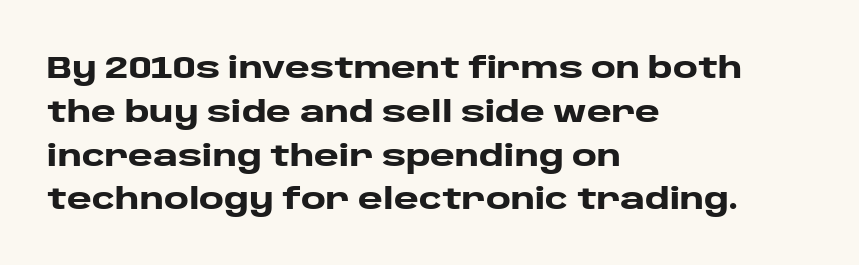
The designer went with a sans here, leaving each stem footless. The type sits square on the baseline with zero lean. The glyphs are unaccompanied by any horizontal stroke below them. Compared with a centered layout, this one pins lines to the left instead.
